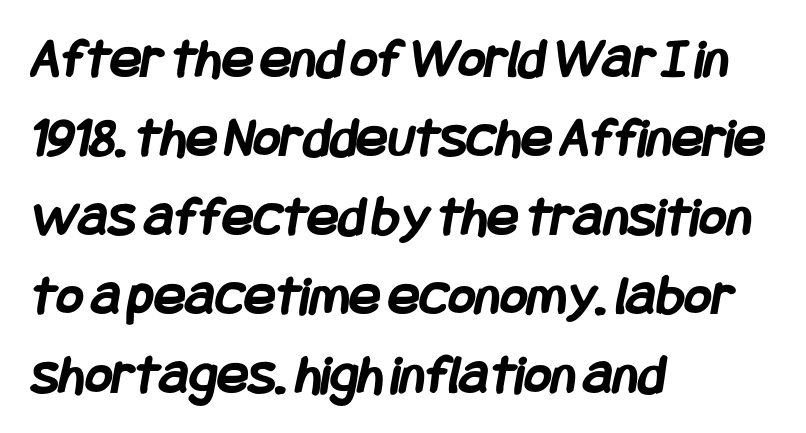
The image shows 58 px semibold, condensed sans-serif type; set left-aligned, normal line spacing (1.36x), normal letter spacing, not underlined; low stroke contrast and a large x-height.
